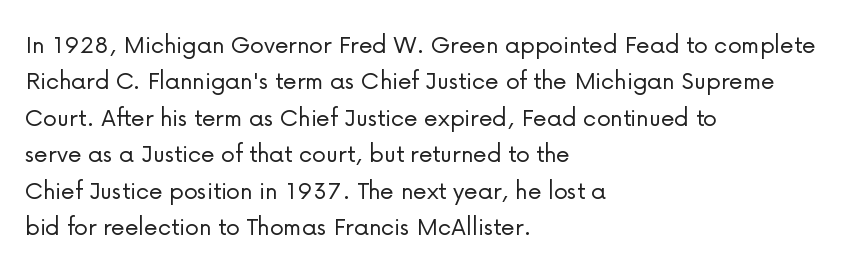
The letters stand upright; this is a roman face. A classic flush-left, rag-right setting is used for this passage. This sample has the flowing, uneven cadence of proportional lettering. Just letters on the line, the space beneath them empty. Does the type have serifs? No, each stem ends abruptly.
